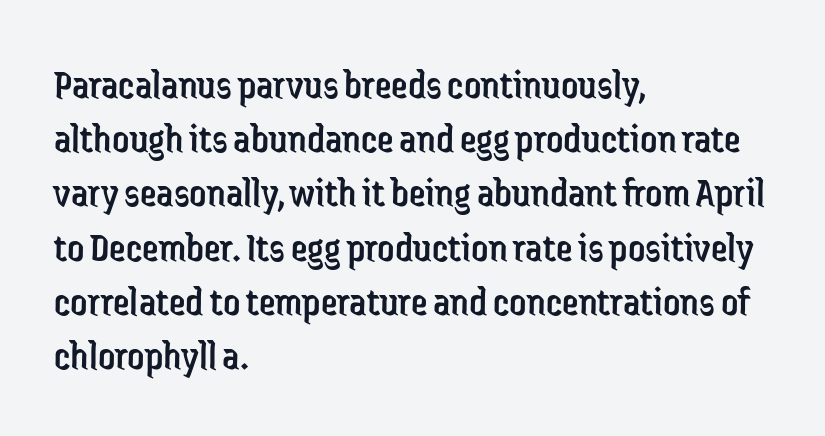
The image shows 42 px regular-weight, condensed sans-serif type, upright; set left-aligned, normal line spacing (1.29x), normal letter spacing, not underlined; low stroke contrast and a medium x-height.
